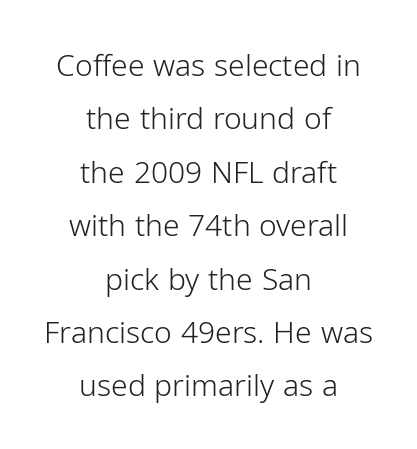
{"serif": "no", "italic": "no", "bold": "no", "weight": "light", "width": "normal", "stroke_contrast": "low", "x_height": "medium", "monospaced": "no", "underline": "no", "align": "center", "line_spacing_ratio": 1.78, "letter_spacing": "normal", "letter_spacing_em": 0.0, "glyph_px": 30}
